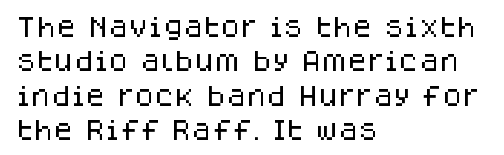
The specimen omits any rule beneath the text block's lines. The line-height multiplier appears to be the usual default. Posture: upright roman. The letters sit at their default tracking, neither squeezed nor spread.
